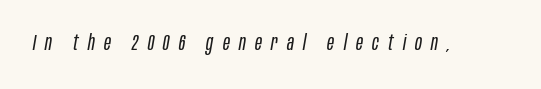
These glyphs show unthickened strokes, regular width or finer. Bare-footed words on every line. The whole block is typeset with a tilt. How are the letters spaced? Widely, with obvious added tracking.
